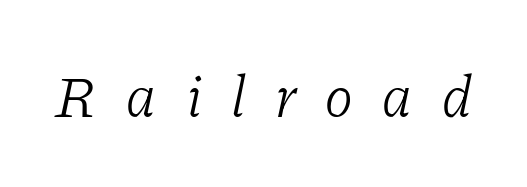
Q: Is the text bold? A: No.
Q: Is the text italic (slanted)? A: Yes, it leans right by about 11 degrees.
Q: Is the typeface a serif or a sans-serif typeface? A: Serif.
Q: Is the text underlined? A: No.
Q: Is the spacing between letters normal or unusually wide? A: Unusually wide.
Q: Width (condensed, normal, or wide)? A: Normal.
Q: Stroke contrast? A: Low.
Q: x-height? A: Medium.
Q: Monospaced? A: No.
